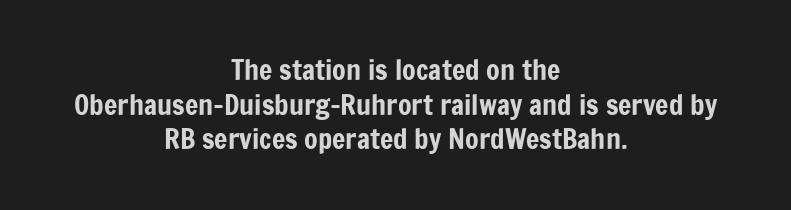
Unlike a traditional serif, this face leaves its strokes unadorned. These lines keep a tight, regular rhythm from letter to letter. Notice how the stems are strictly vertical — no italics here. Every row of glyphs is offset so its center matches the block's center. Spacing verdict: proportional, widths tailored to each character. Check under the words: just untouched page.
